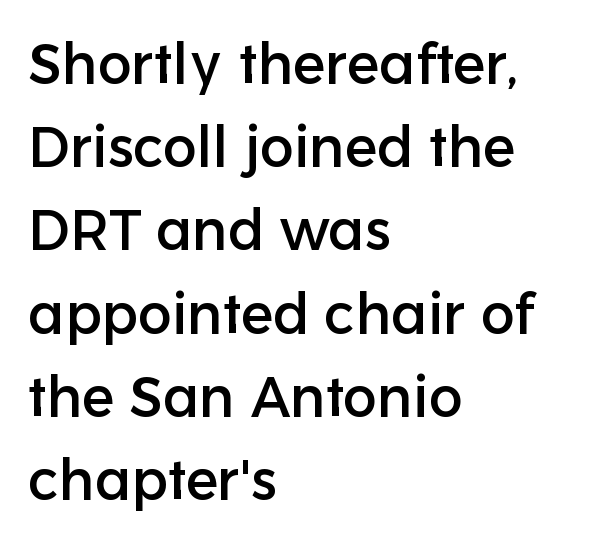
Q: Is the text italic (slanted)? A: No, it is upright.
Q: Is the typeface a serif or a sans-serif typeface? A: Sans-serif.
Q: Is the text underlined? A: No.
Q: How is the paragraph aligned? A: Left-aligned.
Q: Is the spacing between letters normal or unusually wide? A: Normal.
Q: Is the spacing between lines tight, normal or loose? A: Normal.
Q: Width (condensed, normal, or wide)? A: Normal.
Q: Stroke contrast? A: Low.
Q: x-height? A: Medium.
Q: Monospaced? A: No.
